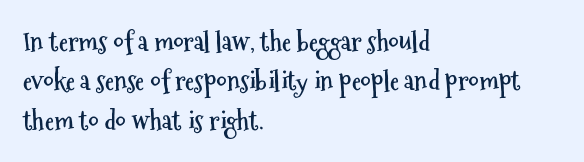
Typeset ragged right — the left edge is the straight one. The passage shown is not underscored anywhere. The lettering stays uniformly vertical, giving the passage a roman look. Short note: letters normally spaced.
